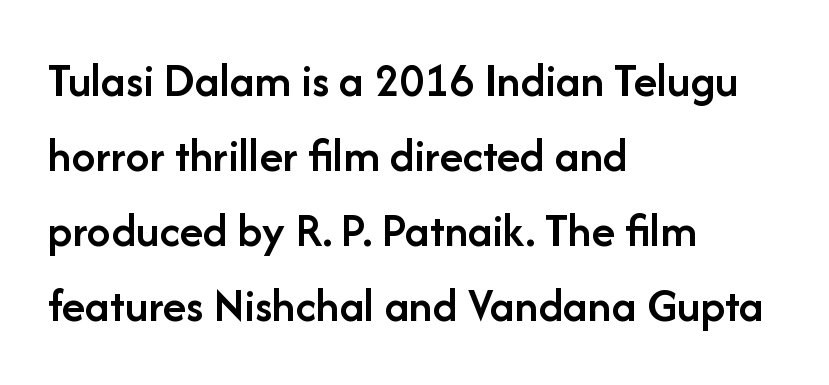
This is the in-between weight designers call semibold or demi. The line texture is even and compact thanks to regular tracking. Underline: absent. Spacing verdict: proportional, widths tailored to each character.
